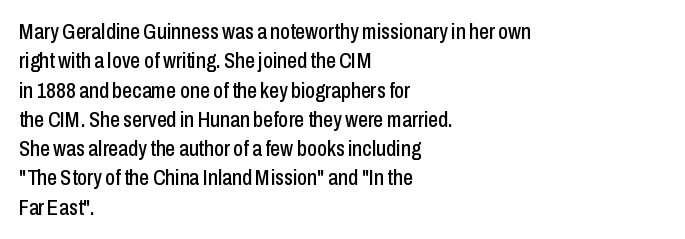
Glyph-to-glyph distance matches everyday printed text. If you drew a ruler down the left edge, every line would touch it. The letters stand upright; this is a roman face. No word sits above an underline. The line-height multiplier appears to be the usual default.
